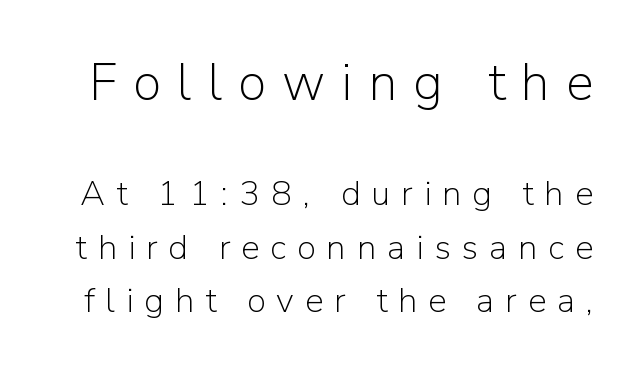
{"serif": "no", "italic": "no", "bold": "no", "weight": "light", "width": "normal", "stroke_contrast": "low", "x_height": "medium", "monospaced": "no", "underline": "no", "line_spacing": "normal", "line_spacing_ratio": 1.54, "letter_spacing": "wide", "letter_spacing_em": 0.31, "larger_block": "first", "size_ratio": 1.49, "glyph_px": 52}
